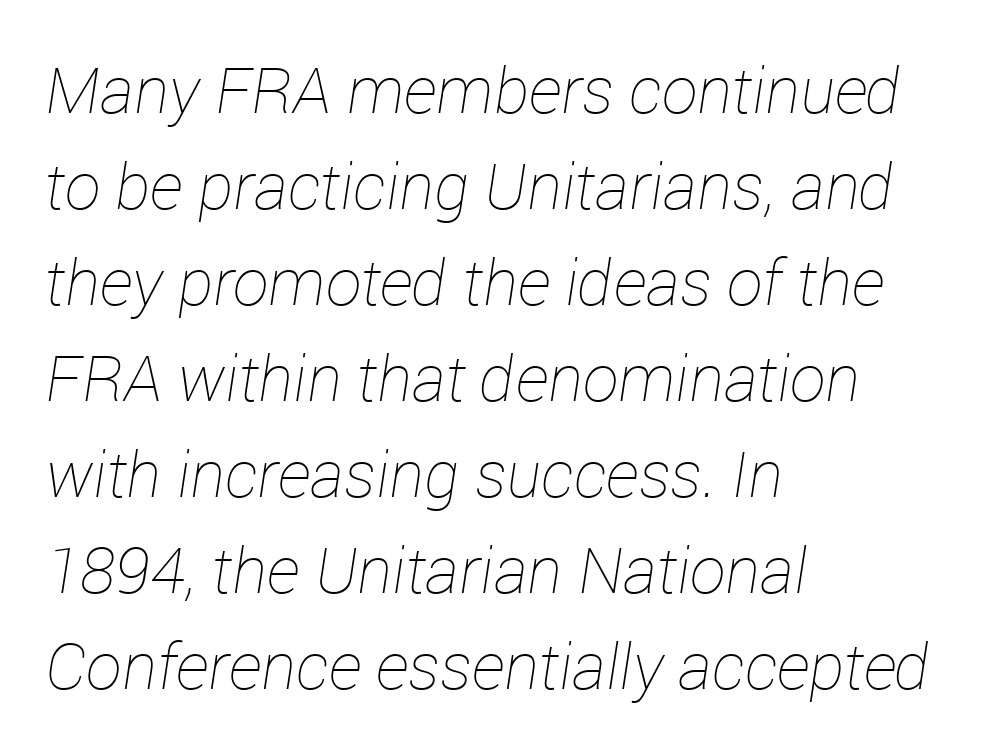
Descender tails drop into unmarked territory. Honestly, the row spacing looks completely unremarkable. Words appear dense and cohesive because spacing is normal. These lines stack with their left ends in a neat column. This sample uses an oblique cut, with every glyph tilted off the vertical.
